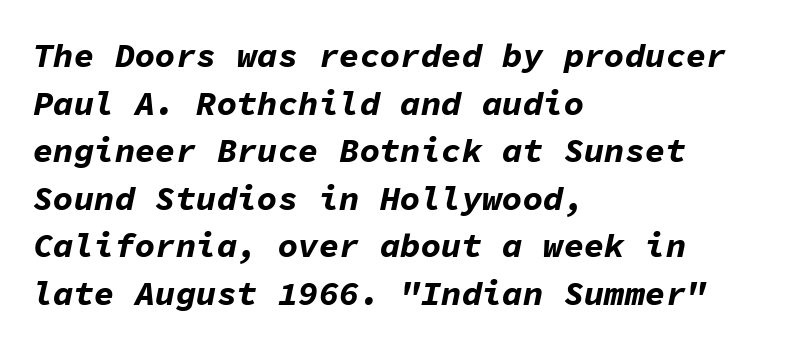
Q: Is the text bold? A: Yes.
Q: Is the text italic (slanted)? A: Yes, it leans right by about 11 degrees.
Q: Is the text underlined? A: No.
Q: How is the paragraph aligned? A: Left-aligned.
Q: Is the spacing between letters normal or unusually wide? A: Normal.
Q: Is the spacing between lines tight, normal or loose? A: Normal.
Q: Width (condensed, normal, or wide)? A: Normal.
Q: Stroke contrast? A: Low.
Q: x-height? A: Medium.
Q: Monospaced? A: Yes.
